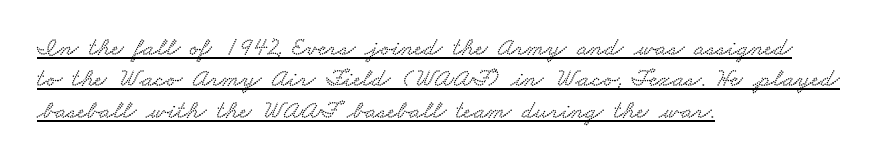
Here the glyphs are tracked normally, forming tight word shapes. This rendering features underlined lettering. Each line starts at the same left margin while the right side varies.
